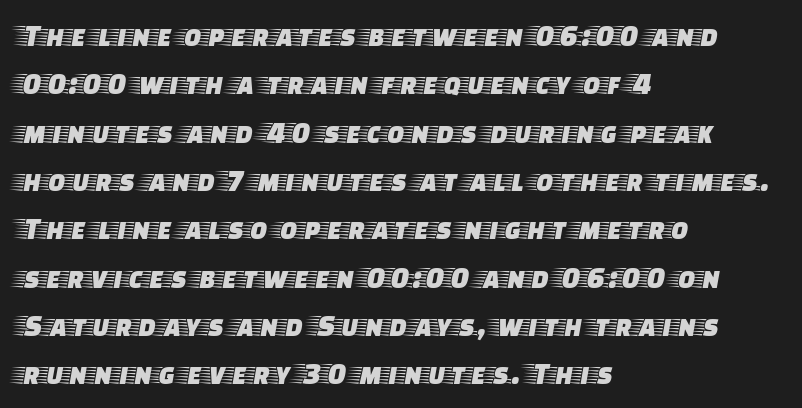
Character widths vary here, with narrow letters taking less room than wide ones. Does the leading feel generous? No, just average. Line starts are locked; line ends wander. The glyphs are unaccompanied by any horizontal stroke below them.
